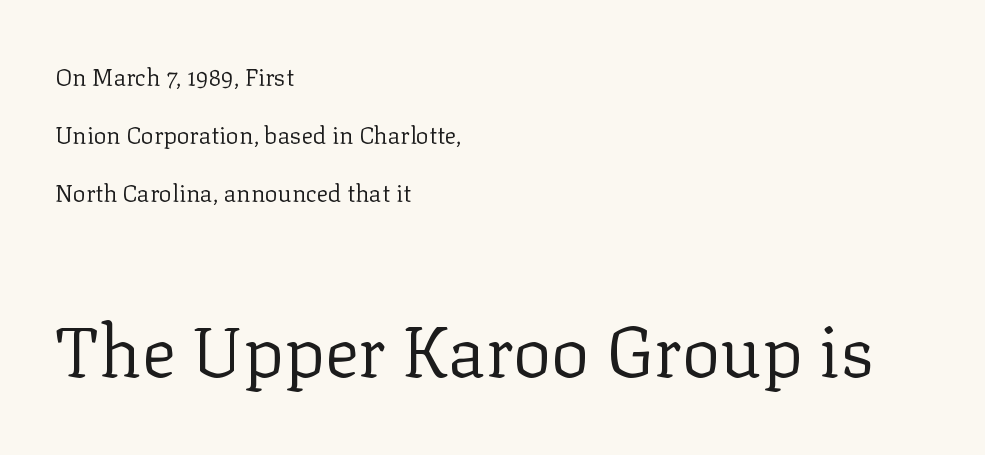
The image shows 72 px regular-weight serif type, upright; set left-aligned, loose line spacing (2.42x), normal letter spacing, not underlined; the second (bottom) block is 3.0x larger; low stroke contrast and a medium x-height.
